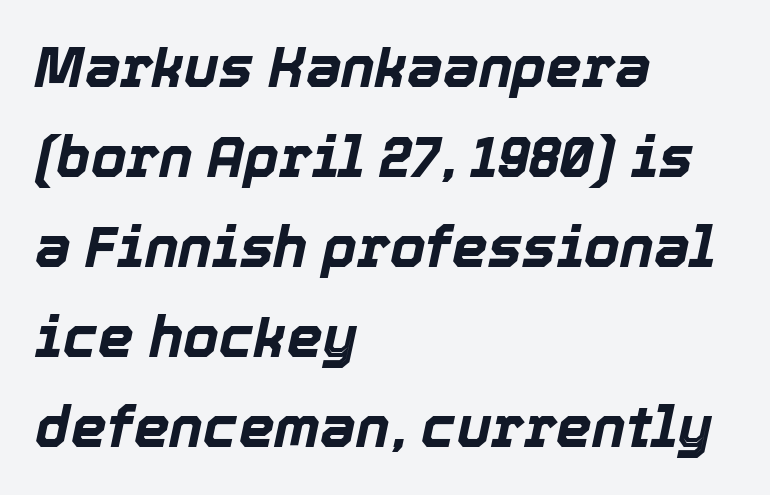
{"italic": "yes", "lean": "right", "slant_degrees": 12, "bold": "yes", "weight": "bold", "width": "normal", "x_height": "medium", "monospaced": "no", "underline": "no", "align": "left", "line_spacing": "normal", "line_spacing_ratio": 1.58, "letter_spacing": "normal", "letter_spacing_em": 0.0, "glyph_px": 57}
